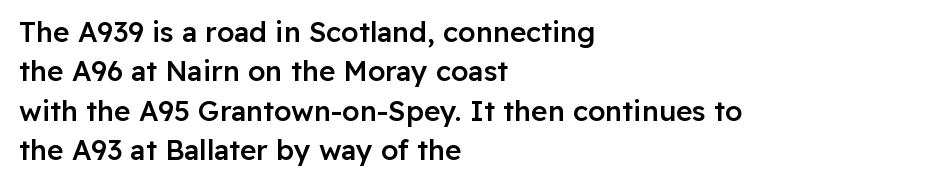
Letterform terminals end flat and unadorned throughout the passage. You could not count columns in this text — the font is proportionally spaced. Short and long lines alike share a common starting point at left. You can tell it's not italic because the verticals are truly vertical. Students, note that the glyphs here touch the page at normal intervals.
